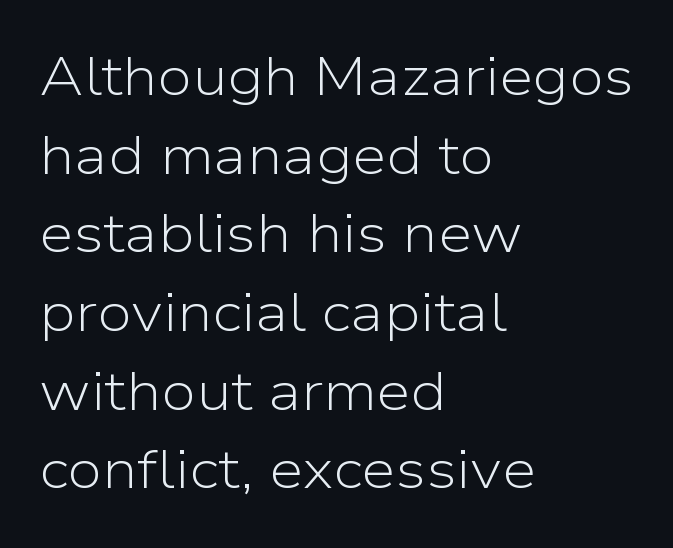
Q: Is the text bold? A: No.
Q: Is the text italic (slanted)? A: No, it is upright.
Q: Is the typeface a serif or a sans-serif typeface? A: Sans-serif.
Q: Is the text underlined? A: No.
Q: How is the paragraph aligned? A: Left-aligned.
Q: Is the spacing between letters normal or unusually wide? A: Normal.
Q: Is the spacing between lines tight, normal or loose? A: Normal.
Q: Width (condensed, normal, or wide)? A: Normal.
Q: Stroke contrast? A: Low.
Q: x-height? A: Medium.
Q: Monospaced? A: No.
